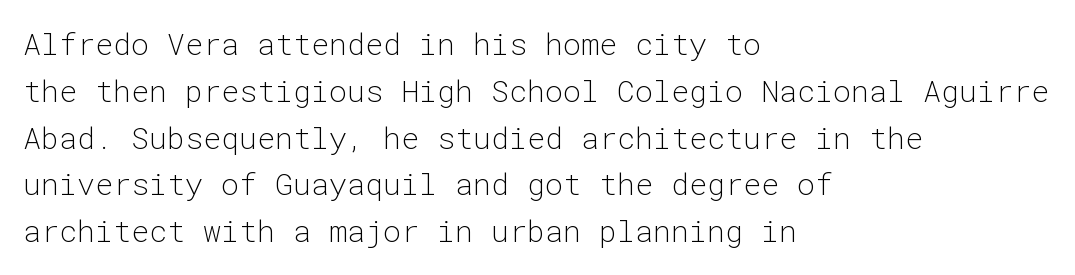
The image shows 30 px light sans-serif type, upright, monospaced; set left-aligned, normal line spacing (1.56x), normal letter spacing, not underlined; low stroke contrast and a medium x-height.
